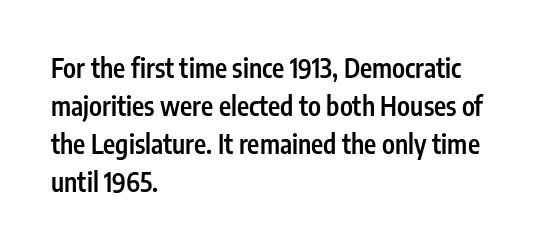
Q: Is the text bold? A: Semi-bold.
Q: Is the text italic (slanted)? A: No, it is upright.
Q: Is the text underlined? A: No.
Q: How is the paragraph aligned? A: Left-aligned.
Q: Is the spacing between letters normal or unusually wide? A: Normal.
Q: Is the spacing between lines tight, normal or loose? A: Normal.
